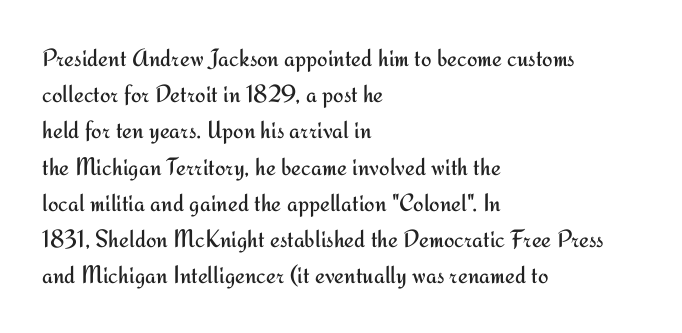
The image shows 25 px text type, upright; set left-aligned, normal line spacing (1.45x), normal letter spacing, not underlined.
